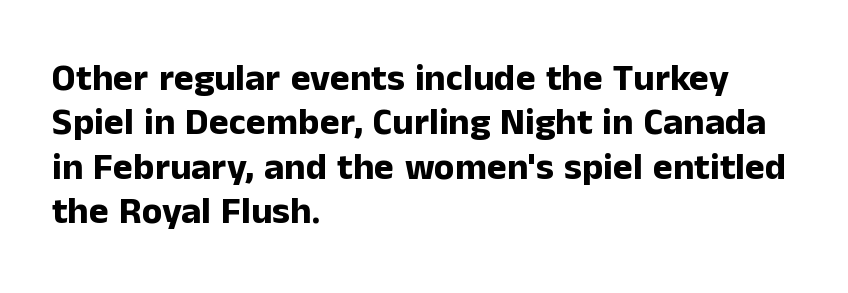
Unmarked baselines from the first word to the last. These lines are rendered in a variable-pitch font. Typesetter's note: full bold, strokes at maximum text heaviness. Observe the ordinary spacing: letters are neighbours, not strangers. If you drew a line through each stem, it would be perfectly vertical. Type style note: lacks serifs.
